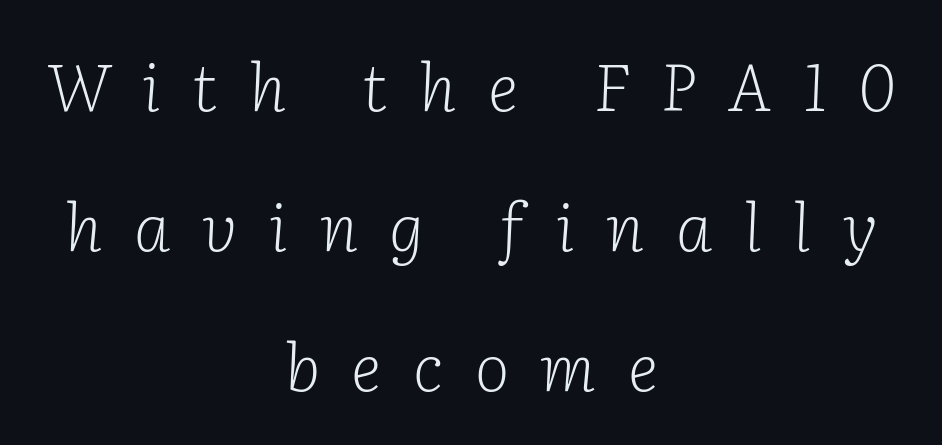
Q: Is the text bold? A: No.
Q: Is the text italic (slanted)? A: Yes, it leans right by about 2 degrees.
Q: Is the typeface a serif or a sans-serif typeface? A: Serif.
Q: Is the text underlined? A: No.
Q: How is the paragraph aligned? A: Centered.
Q: Is the spacing between letters normal or unusually wide? A: Unusually wide.
Q: Is the spacing between lines tight, normal or loose? A: Loose.
Q: Width (condensed, normal, or wide)? A: Normal.
Q: Stroke contrast? A: Low.
Q: x-height? A: Medium.
Q: Monospaced? A: No.
